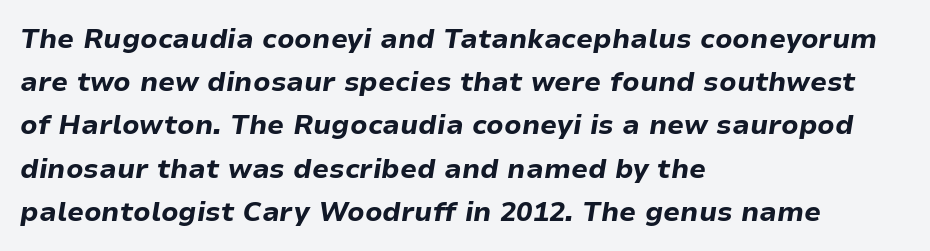
The image shows 27 px bold type, italic (leaning right); set left-aligned, normal line spacing (1.6x), normal letter spacing, not underlined.
